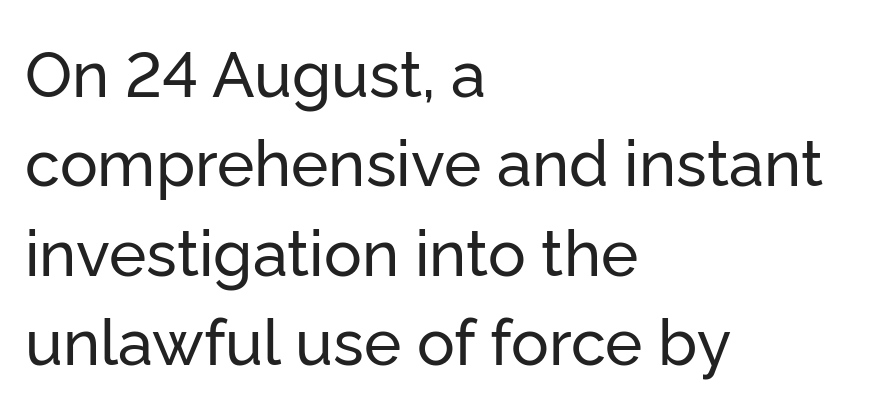
Style check: upright. How would I describe the line gaps? Plain and ordinary. Are there feet on the stems? There aren't — it's a sans. A typesetter would call this zero additional tracking.
